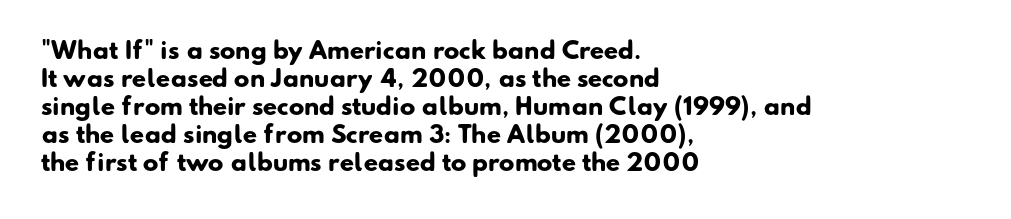
The image shows 23 px bold type; set left-aligned, line spacing 1.22x, normal letter spacing, not underlined.
